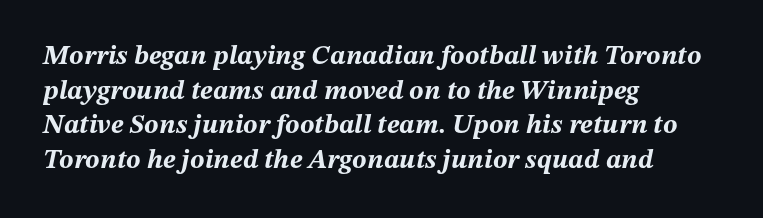
{"italic": "yes", "lean": "right", "slant_degrees": 12, "bold": "yes", "underline": "no", "align": "left", "line_spacing": "normal", "line_spacing_ratio": 1.28, "letter_spacing": "normal", "letter_spacing_em": 0.0, "glyph_px": 27}
